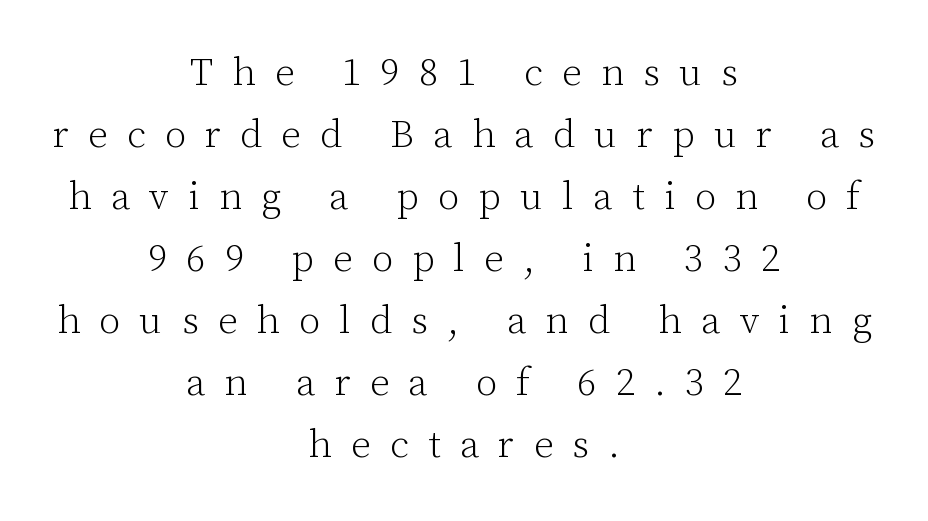
Each letter keeps its own natural width here, so spacing adapts to shape. The designer went with a serif here, giving each stem small feet. The weight would be labelled regular, book, light, or lighter still. The space directly below the letters is spotless. Reading down the column, the eye jumps a familiar distance to each next line.
